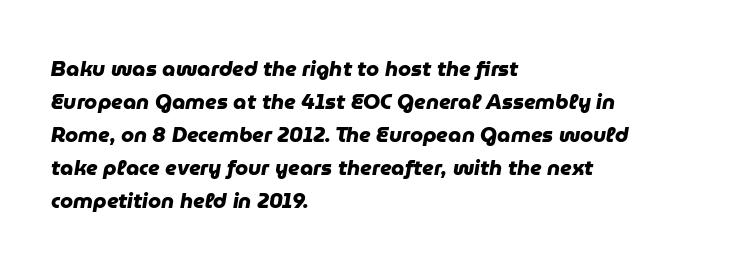
Q: Is the text bold? A: Yes.
Q: Is the text underlined? A: No.
Q: How is the paragraph aligned? A: Left-aligned.
Q: Is the spacing between letters normal or unusually wide? A: Normal.
Q: Is the spacing between lines tight, normal or loose? A: Normal.
